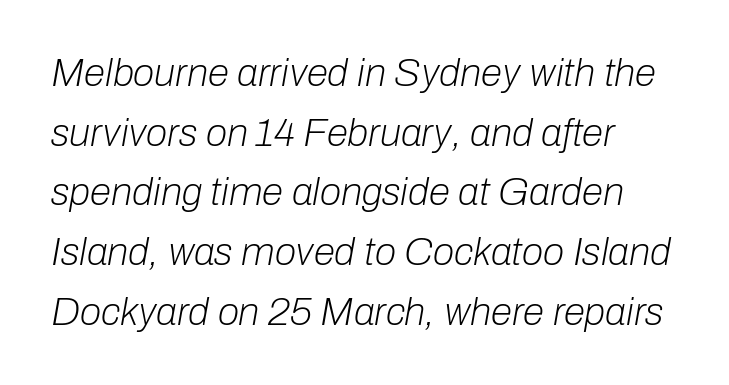
{"italic": "yes", "lean": "right", "slant_degrees": 10, "bold": "no", "weight": "light", "width": "normal", "stroke_contrast": "low", "x_height": "medium", "monospaced": "no", "underline": "no", "align": "left", "line_spacing": "normal", "line_spacing_ratio": 1.53, "letter_spacing": "normal", "letter_spacing_em": 0.0, "glyph_px": 39}
